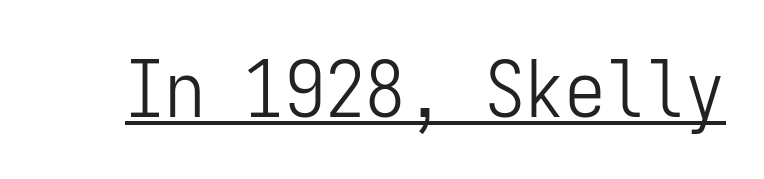
Q: Is the text bold? A: No.
Q: Is the text italic (slanted)? A: No, it is upright.
Q: Is the typeface a serif or a sans-serif typeface? A: Sans-serif.
Q: Is the text underlined? A: Yes.
Q: Is the spacing between letters normal or unusually wide? A: Normal.
Q: Width (condensed, normal, or wide)? A: Condensed.
Q: Stroke contrast? A: Low.
Q: x-height? A: Medium.
Q: Monospaced? A: Yes.
